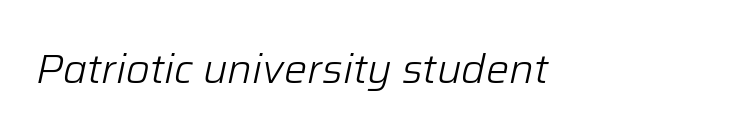
{"italic": "yes", "lean": "right", "slant_degrees": 12, "bold": "no", "weight": "light", "width": "normal", "stroke_contrast": "low", "x_height": "medium", "monospaced": "no", "underline": "no", "letter_spacing": "normal", "letter_spacing_em": 0.0, "glyph_px": 41}
